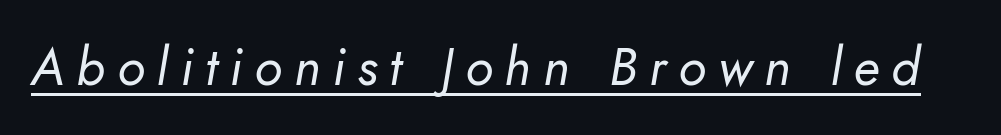
The image shows 52 px regular-weight type, italic (leaning right); set unusually wide letter spacing (+0.23 em), underlined; low stroke contrast and a small x-height.
